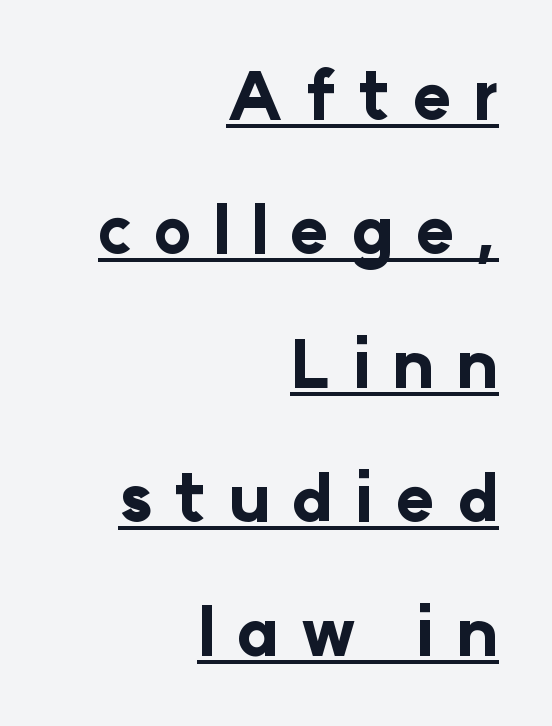
A typesetter would call this leading open, well beyond the default. If you drew a ruler down the right edge, every line would touch it. It's the straight-up-and-down kind of type. Every letter is thick-stroked: bold, no question. Somebody hit Ctrl+U on this one — the words are underlined. You can tell from the bare stems that sans-serif type was used.
